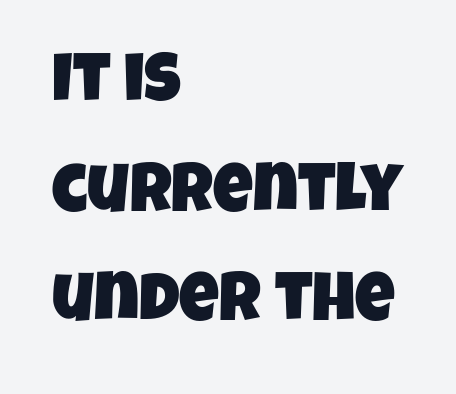
The image shows 69 px condensed sans-serif type; set left-aligned, normal line spacing (1.59x), normal letter spacing, not underlined; low stroke contrast and a large x-height.
